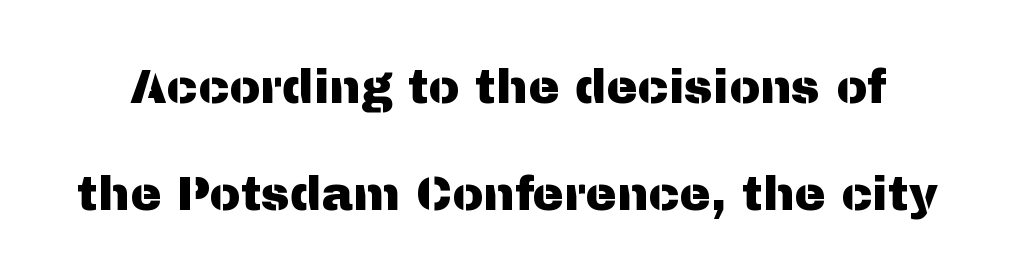
The image shows 47 px sans-serif type, upright; set loose line spacing (2.27x), normal letter spacing, not underlined; medium stroke contrast and a medium x-height.
